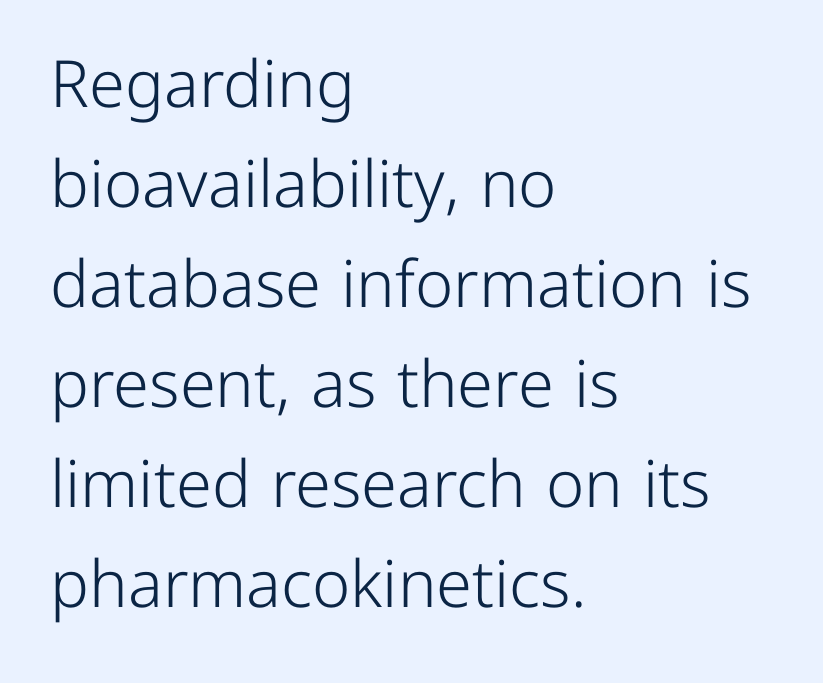
The image shows 65 px light sans-serif type, upright; set left-aligned, normal line spacing (1.54x), normal letter spacing, not underlined; low stroke contrast and a medium x-height.
